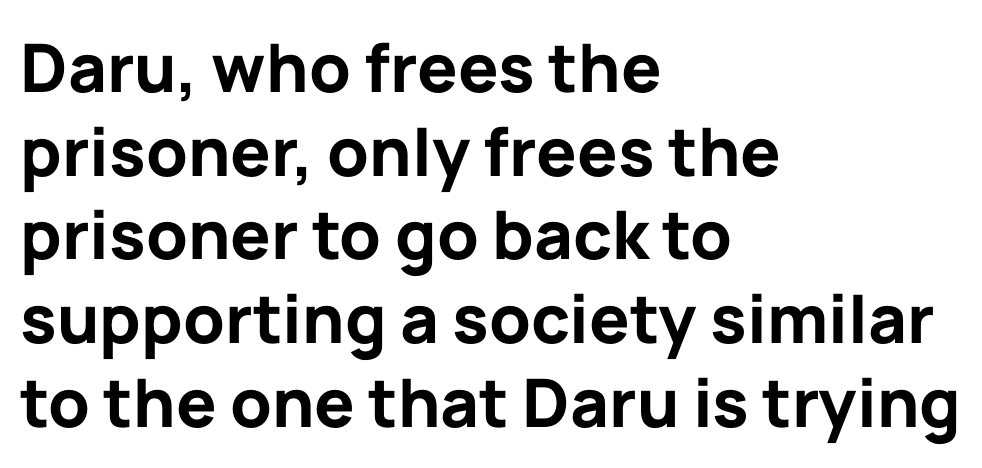
{"serif": "no", "italic": "no", "bold": "yes", "weight": "bold", "width": "normal", "stroke_contrast": "low", "x_height": "medium", "monospaced": "no", "underline": "no", "align": "left", "line_spacing": "normal", "line_spacing_ratio": 1.25, "letter_spacing": "normal", "letter_spacing_em": 0.0, "glyph_px": 67}
